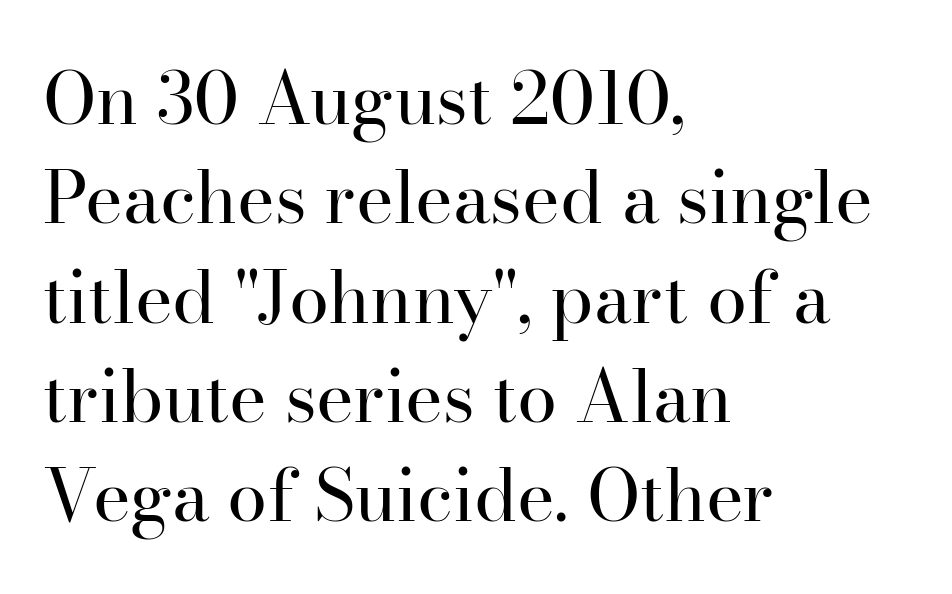
The image shows 72 px regular-weight serif type, upright; set left-aligned, normal line spacing (1.38x), normal letter spacing, not underlined; high stroke contrast and a small x-height.
